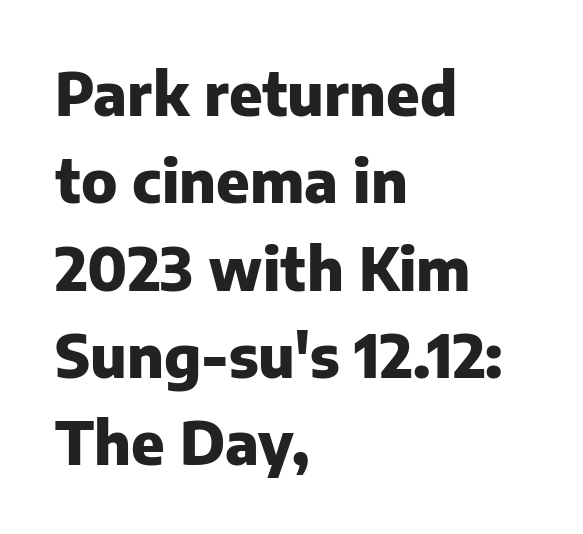
Q: Is the text bold? A: Yes.
Q: Is the text italic (slanted)? A: No, it is upright.
Q: Is the typeface a serif or a sans-serif typeface? A: Sans-serif.
Q: Is the text underlined? A: No.
Q: How is the paragraph aligned? A: Left-aligned.
Q: Is the spacing between letters normal or unusually wide? A: Normal.
Q: Is the spacing between lines tight, normal or loose? A: Normal.
Q: Width (condensed, normal, or wide)? A: Normal.
Q: Stroke contrast? A: Low.
Q: x-height? A: Medium.
Q: Monospaced? A: No.
